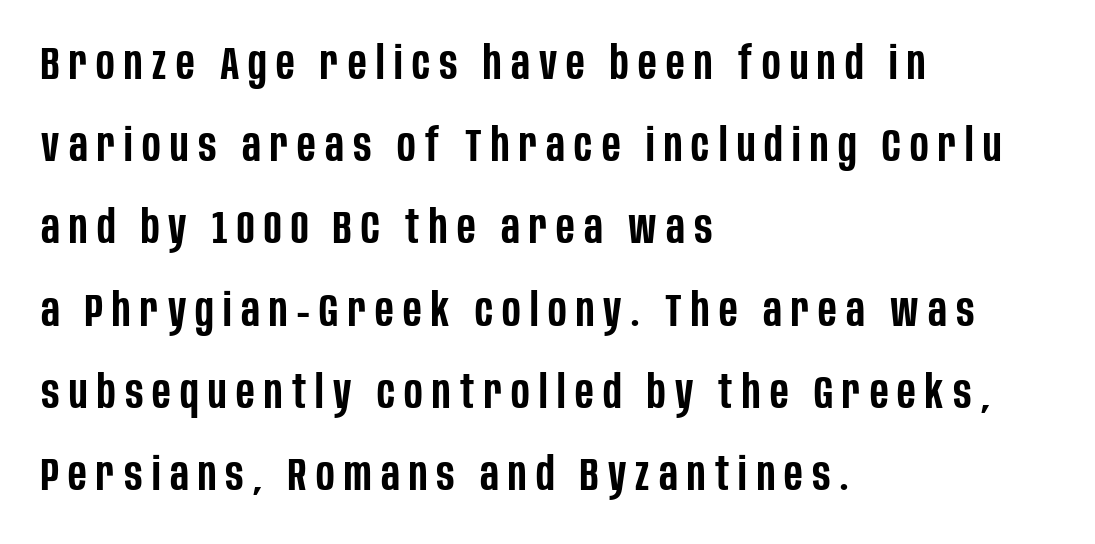
{"serif": "no", "italic": "no", "bold": "semi", "weight": "semibold", "width": "condensed", "stroke_contrast": "low", "x_height": "large", "monospaced": "no", "underline": "no", "align": "left", "line_spacing_ratio": 1.75, "letter_spacing": "wide", "letter_spacing_em": 0.2, "glyph_px": 47}
